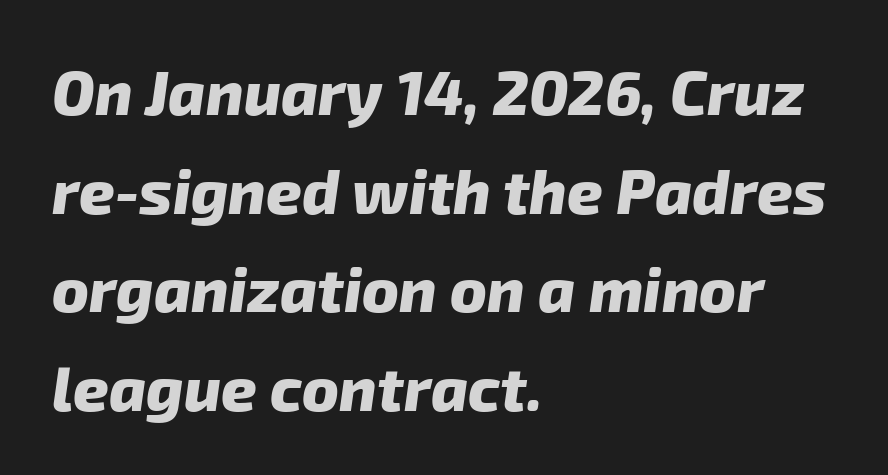
{"serif": "no", "bold": "yes", "weight": "heavy", "width": "normal", "stroke_contrast": "low", "x_height": "medium", "monospaced": "no", "underline": "no", "align": "left", "line_spacing": "normal", "line_spacing_ratio": 1.59, "letter_spacing": "normal", "letter_spacing_em": 0.0, "glyph_px": 62}
